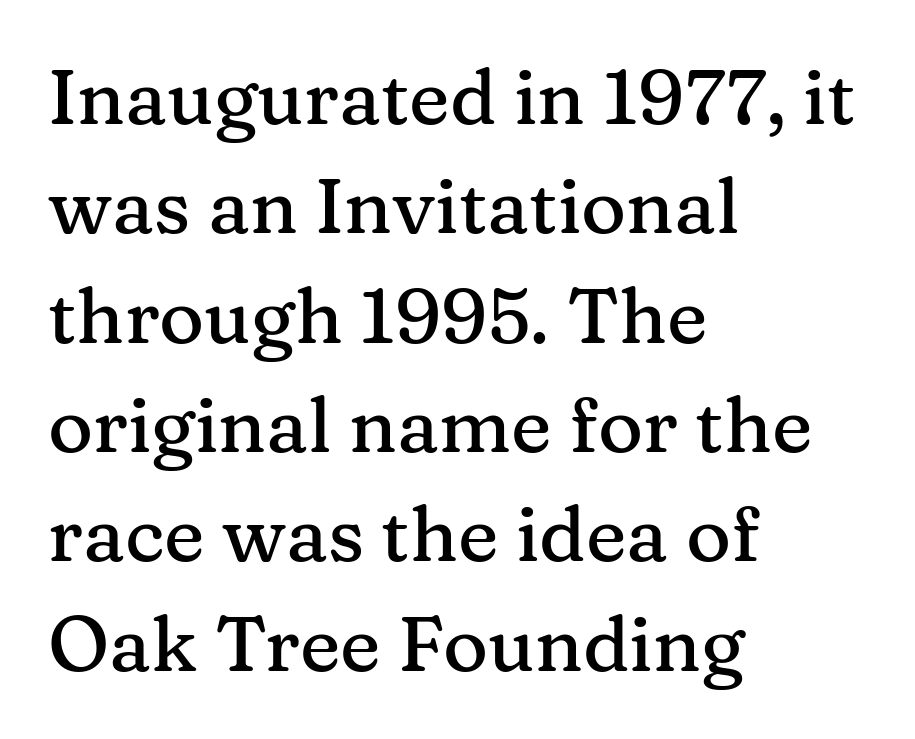
{"serif": "yes", "italic": "no", "width": "normal", "stroke_contrast": "medium", "x_height": "medium", "monospaced": "no", "underline": "no", "align": "left", "line_spacing": "normal", "line_spacing_ratio": 1.42, "letter_spacing": "normal", "letter_spacing_em": 0.0, "glyph_px": 77}
